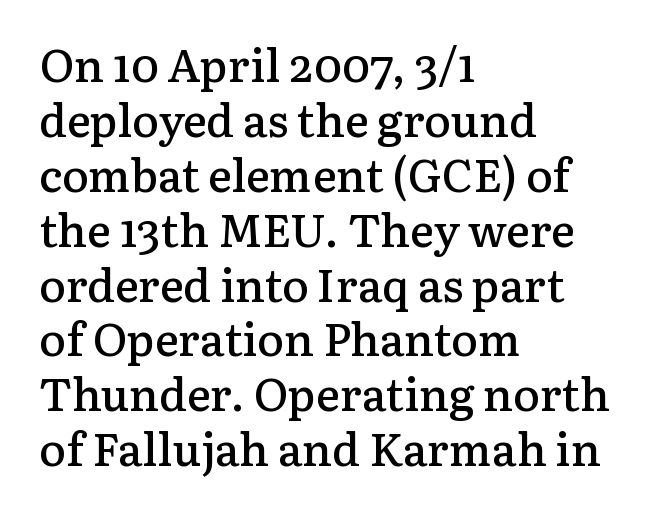
The rendering shows small feet on the letterforms — a serif design. The letters advance in unequal steps, a hallmark of proportional type. How are the letters spaced? Ordinarily, with no added tracking. Summary of weight: moderately heavy, a semibold. Upright lettering throughout.
